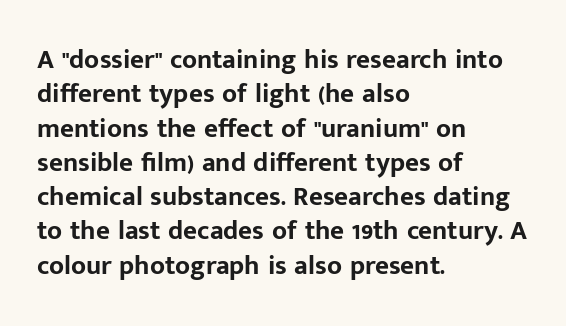
The image shows 27 px bold type, upright; set left-aligned, normal line spacing (1.27x), normal letter spacing, not underlined.
